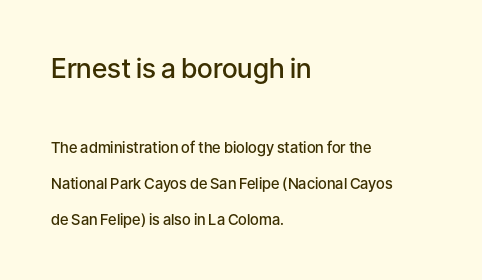
Notice how the passage keeps a crisp vertical edge on the left only. In terms of letterspacing, this is plain default setting. Glance below the letters and you will spot only blank space. Horizontal bands of white between lines are thick stripes. In terms of posture, this sample is upright. On the weight axis this lands at semibold, roughly 600.
